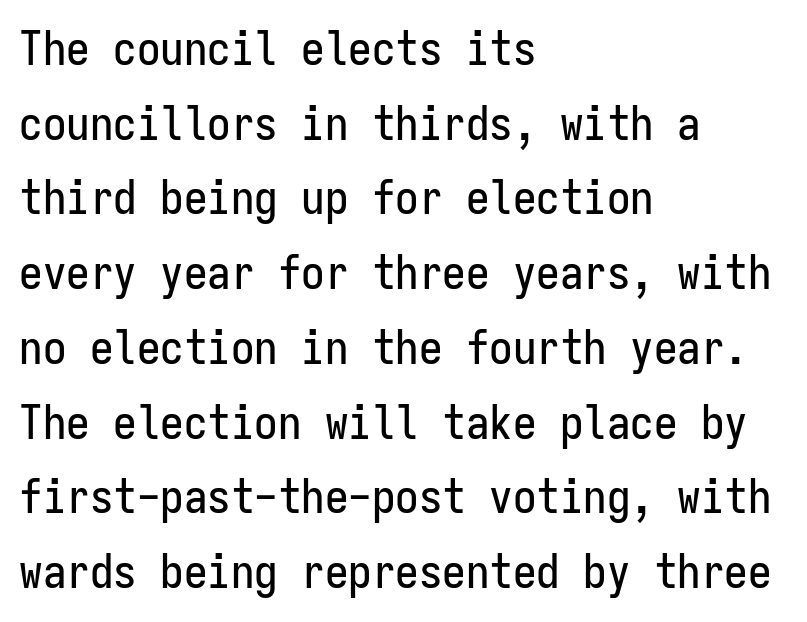
The image shows 47 px condensed sans-serif type, upright, monospaced; set left-aligned, normal line spacing (1.59x), normal letter spacing, not underlined; low stroke contrast and a medium x-height.
